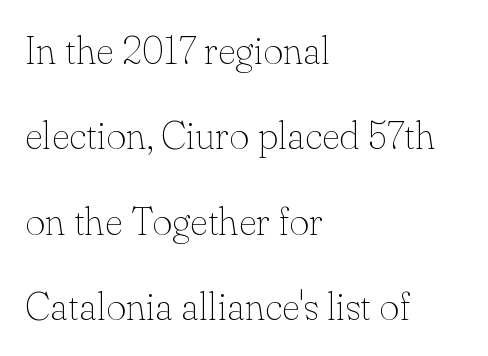
Q: Is the text bold? A: No.
Q: Is the text italic (slanted)? A: No, it is upright.
Q: Is the typeface a serif or a sans-serif typeface? A: Serif.
Q: Is the text underlined? A: No.
Q: How is the paragraph aligned? A: Left-aligned.
Q: Is the spacing between letters normal or unusually wide? A: Normal.
Q: Is the spacing between lines tight, normal or loose? A: Loose.
Q: Width (condensed, normal, or wide)? A: Normal.
Q: Stroke contrast? A: Low.
Q: x-height? A: Small.
Q: Monospaced? A: No.
